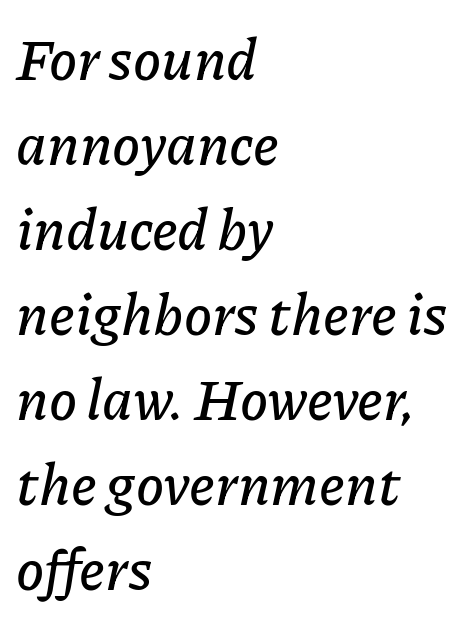
Q: Is the text italic (slanted)? A: Yes, it leans right by about 11 degrees.
Q: Is the text underlined? A: No.
Q: How is the paragraph aligned? A: Left-aligned.
Q: Is the spacing between letters normal or unusually wide? A: Normal.
Q: Is the spacing between lines tight, normal or loose? A: Normal.
Q: Width (condensed, normal, or wide)? A: Normal.
Q: Stroke contrast? A: Low.
Q: x-height? A: Medium.
Q: Monospaced? A: No.
